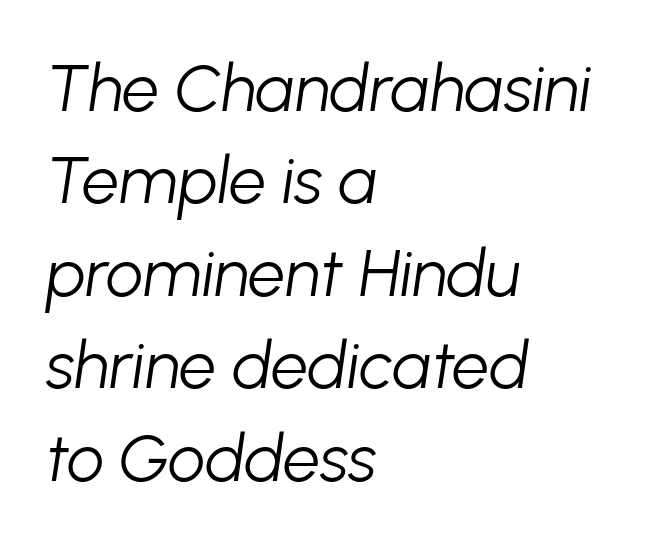
The image shows 66 px light type, italic (leaning right); set left-aligned, normal line spacing (1.4x), normal letter spacing, not underlined; low stroke contrast and a medium x-height.
